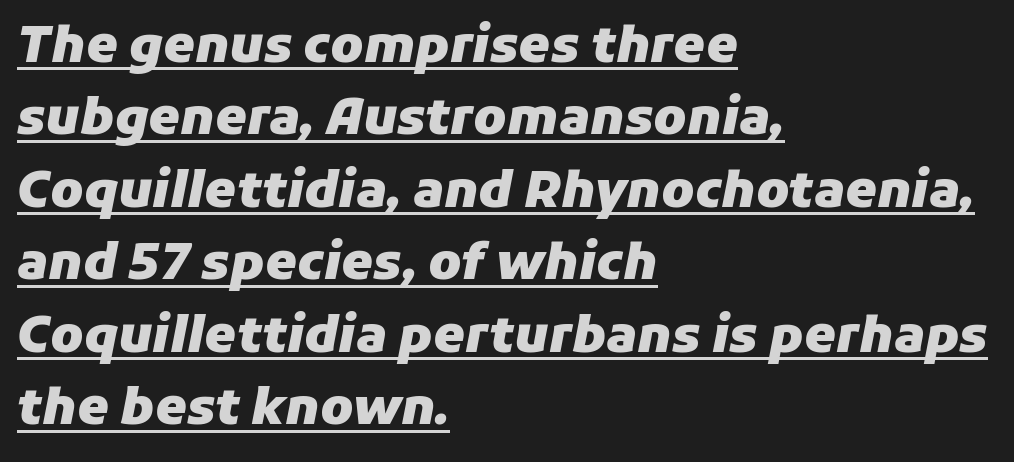
Glyph-to-glyph distance matches everyday printed text. Check the space under the baseline: a stroke is drawn there. Leading matches the norm, producing a regular column. Compared with ordinary roman type, these characters are visibly tilted. Varying glyph widths throughout — classic text-font behaviour.
